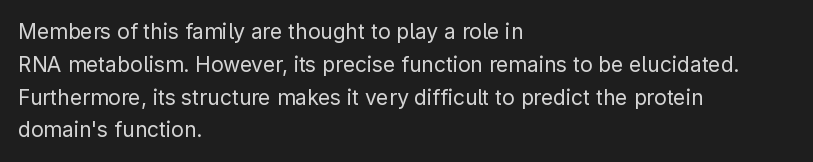
{"italic": "no", "bold": "no", "underline": "no", "align": "left", "line_spacing": "normal", "line_spacing_ratio": 1.56, "letter_spacing": "normal", "letter_spacing_em": 0.0, "glyph_px": 21}
